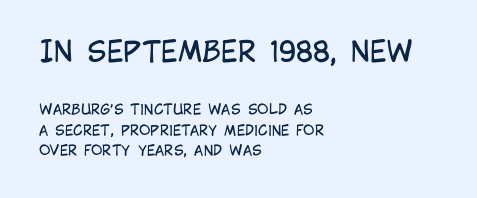
The image shows 28 px regular-weight, condensed sans-serif type, upright; set left-aligned, normal line spacing (1.48x), normal letter spacing, not underlined; the first (top) block is 2.0x larger; low stroke contrast and a large x-height.
